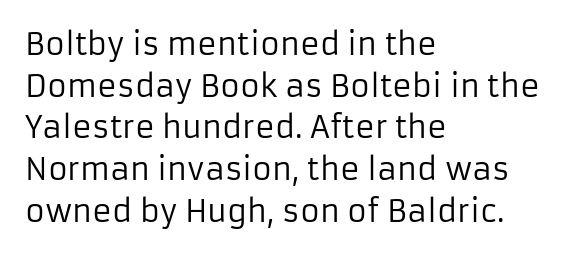
Is there any slant? The stems are plumb. No chunkiness to these letters — they're not bold. The glyphs in this specimen are sans serif. These lines keep a tight, regular rhythm from letter to letter. A normal amount of white space separates one row of letters from the next.
